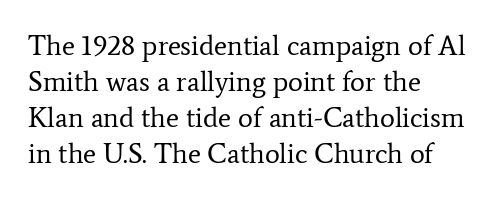
{"serif": "yes", "italic": "no", "bold": "no", "weight": "regular", "width": "normal", "stroke_contrast": "low", "x_height": "medium", "monospaced": "no", "underline": "no", "align": "left", "line_spacing": "normal", "line_spacing_ratio": 1.28, "letter_spacing": "normal", "letter_spacing_em": 0.0, "glyph_px": 28}
